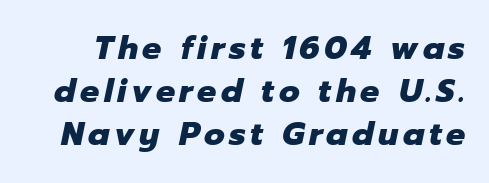
One glance says typical: line gaps are just what's usual. Stroke thickness is high; the sample reads as a true bold. The strip under each line holds only bare page. The passage shown leans; its letterforms are oblique. The passage shown is typed in a proportional face where columns would drift.
